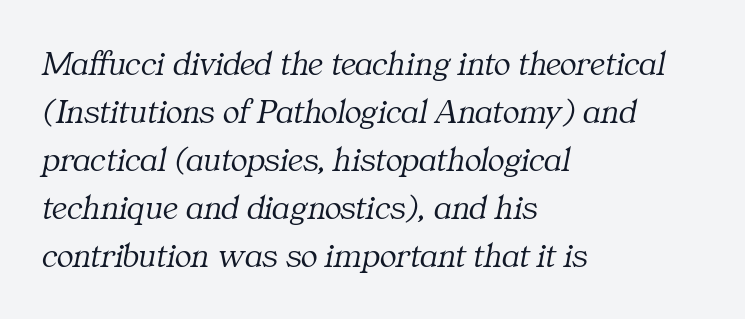
The image shows 35 px light serif type, italic (leaning right); set left-aligned, normal line spacing (1.37x), normal letter spacing, not underlined; medium stroke contrast and a medium x-height.
